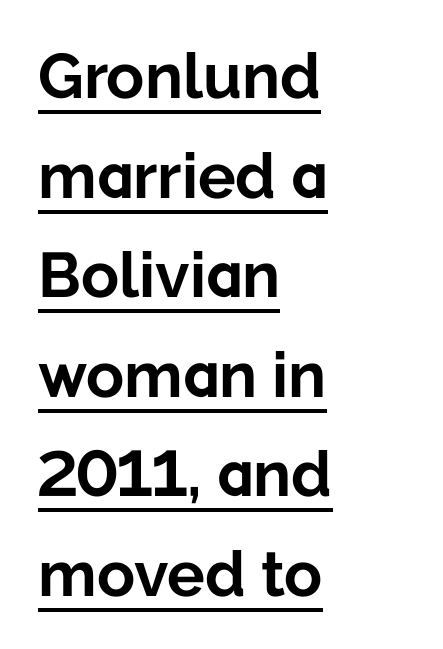
The image shows 63 px bold sans-serif type, upright; set left-aligned, normal line spacing (1.58x), normal letter spacing, underlined; low stroke contrast and a medium x-height.
